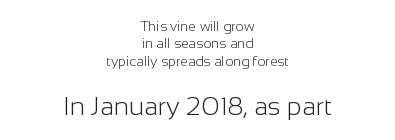
Q: Is the text bold? A: No.
Q: Is the text italic (slanted)? A: No, it is upright.
Q: Is the text underlined? A: No.
Q: How is the paragraph aligned? A: Centered.
Q: Is the spacing between letters normal or unusually wide? A: Normal.
Q: Is the spacing between lines tight, normal or loose? A: Normal.
Q: Which block of text is set in a larger size, the first (top) or the second (bottom)? A: The second (bottom) one.
